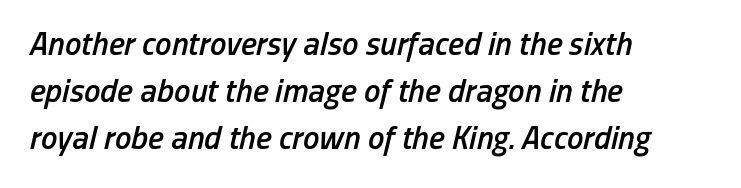
These lines sit exactly where default settings would place them. Type without underlining. The letters sit at their default tracking, neither squeezed nor spread. These lines were composed using italics.
